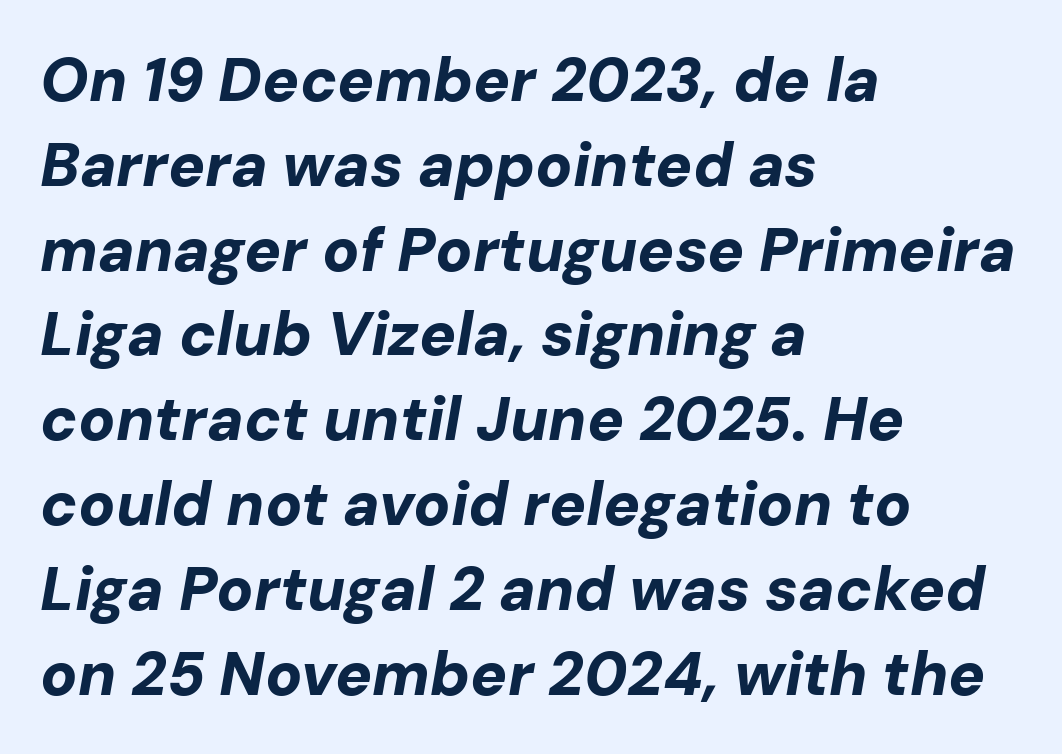
{"italic": "yes", "lean": "right", "slant_degrees": 10, "bold": "yes", "weight": "bold", "width": "normal", "stroke_contrast": "low", "x_height": "medium", "monospaced": "no", "underline": "no", "align": "left", "line_spacing": "normal", "line_spacing_ratio": 1.39, "letter_spacing": "normal", "letter_spacing_em": 0.0, "glyph_px": 61}
